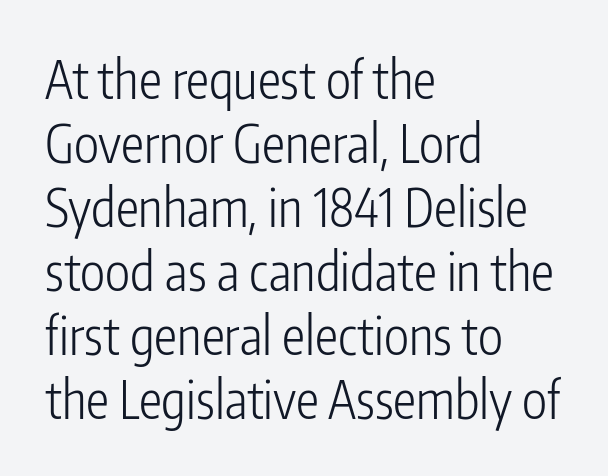
The image shows 52 px light, condensed sans-serif type, upright; set left-aligned, line spacing 1.23x, normal letter spacing, not underlined; low stroke contrast and a medium x-height.
